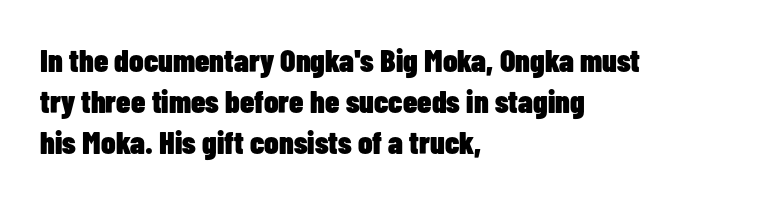
{"serif": "no", "italic": "no", "bold": "yes", "weight": "heavy", "width": "condensed", "stroke_contrast": "low", "x_height": "medium", "monospaced": "no", "underline": "no", "align": "left", "line_spacing": "normal", "line_spacing_ratio": 1.28, "letter_spacing": "normal", "letter_spacing_em": 0.0, "glyph_px": 32}
